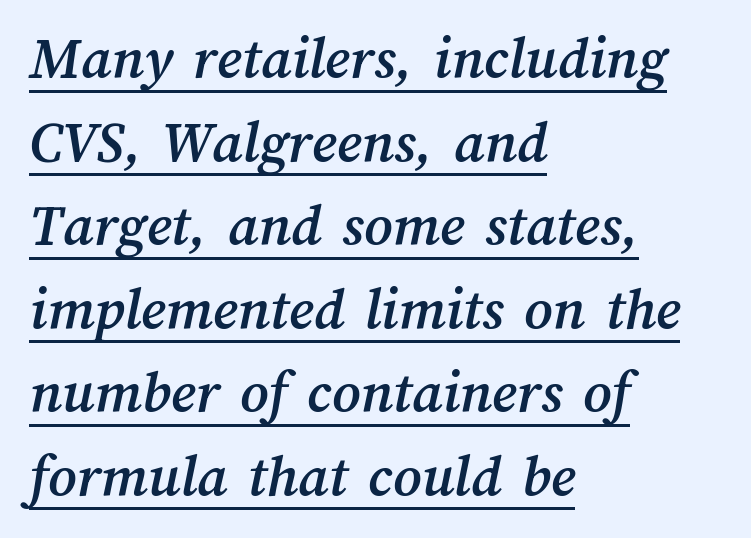
Successive baselines arrive at the customary interval. These lines stack with their left ends in a neat column. This is underlined copy, the kind a proofreader might mark for attention. You could not count columns in this text — the font is proportionally spaced. The line texture is even and compact thanks to regular tracking.
